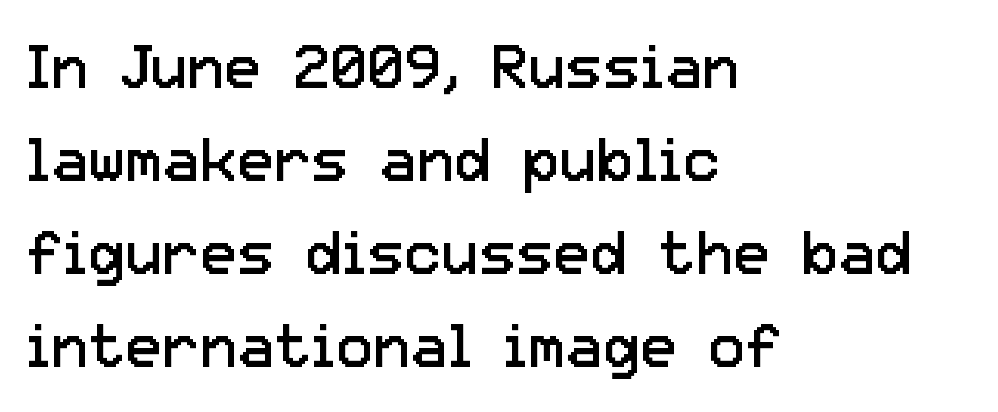
The rendering uses natural spacing where letterforms have individual widths. No feet cap the strokes, marking this as sans-serif type. No extra tracking has been applied to these lines. Line spacing here is normal. If you drew a ruler down the left edge, every line would touch it. Descenders hang freely into open space.
